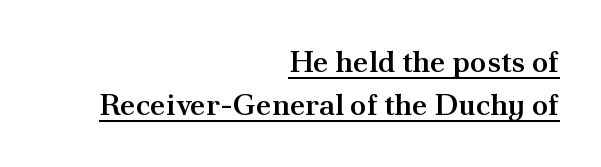
{"serif": "yes", "italic": "no", "bold": "semi", "weight": "semibold", "width": "normal", "stroke_contrast": "medium", "x_height": "small", "monospaced": "no", "underline": "yes", "align": "right", "line_spacing": "normal", "line_spacing_ratio": 1.44, "letter_spacing": "normal", "letter_spacing_em": 0.0, "glyph_px": 30}
